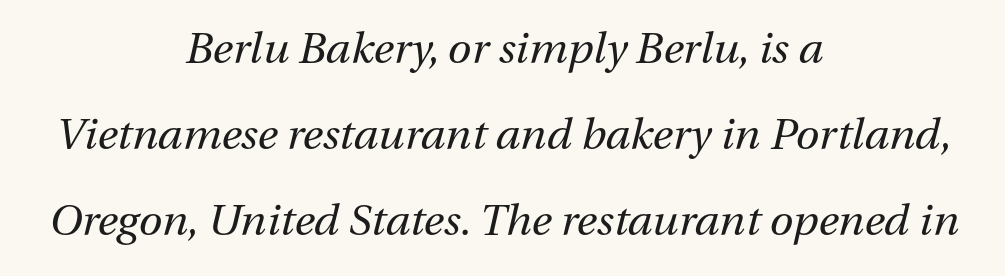
{"italic": "yes", "lean": "right", "slant_degrees": 13, "bold": "no", "weight": "regular", "width": "normal", "stroke_contrast": "medium", "x_height": "medium", "monospaced": "no", "underline": "no", "align": "center", "line_spacing": "loose", "line_spacing_ratio": 2.0, "letter_spacing": "normal", "letter_spacing_em": 0.0, "glyph_px": 43}
